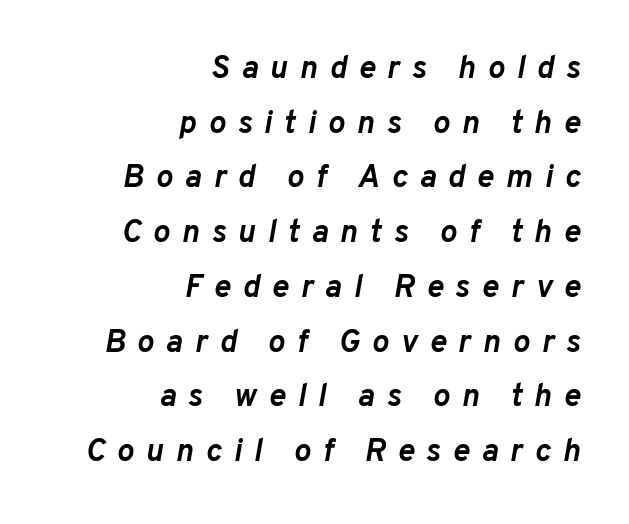
The image shows 32 px semibold type, italic (leaning right); set right-aligned, line spacing 1.71x, unusually wide letter spacing (+0.37 em), not underlined; low stroke contrast and a medium x-height.
